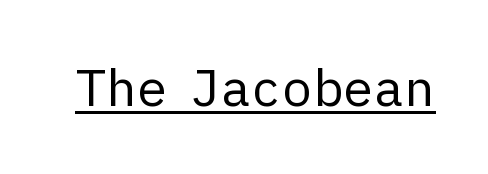
{"serif": "no", "italic": "no", "bold": "no", "weight": "regular", "width": "normal", "stroke_contrast": "low", "x_height": "medium", "monospaced": "no", "underline": "yes", "letter_spacing": "normal", "letter_spacing_em": 0.0, "glyph_px": 51}
